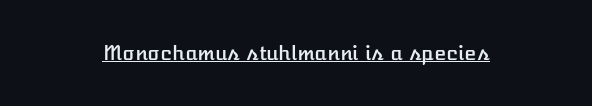
The letters stand upright; this is a roman face. Tracking here is standard; glyphs follow each other at the usual distance. Descenders here cross a horizontal rule under the line.
